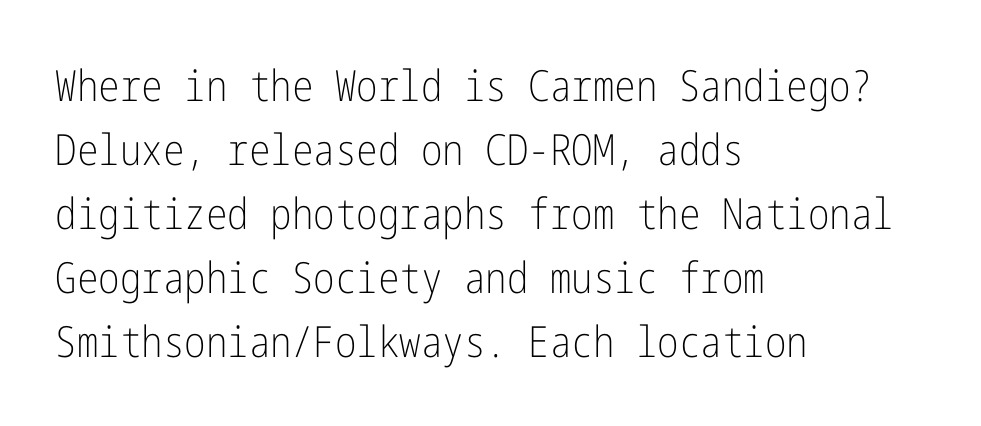
Q: Is the text bold? A: No.
Q: Is the text italic (slanted)? A: No, it is upright.
Q: Is the typeface a serif or a sans-serif typeface? A: Sans-serif.
Q: Is the text underlined? A: No.
Q: How is the paragraph aligned? A: Left-aligned.
Q: Is the spacing between letters normal or unusually wide? A: Normal.
Q: Is the spacing between lines tight, normal or loose? A: Normal.
Q: Width (condensed, normal, or wide)? A: Condensed.
Q: Stroke contrast? A: Low.
Q: x-height? A: Medium.
